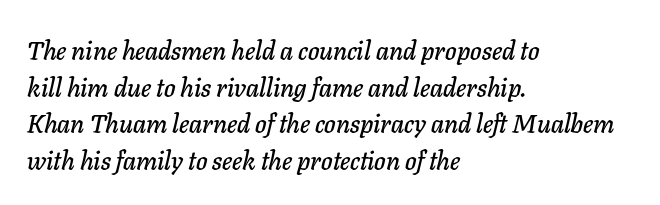
{"italic": "yes", "lean": "right", "slant_degrees": 11, "underline": "no", "align": "left", "line_spacing": "normal", "line_spacing_ratio": 1.41, "letter_spacing": "normal", "letter_spacing_em": 0.0, "glyph_px": 26}
